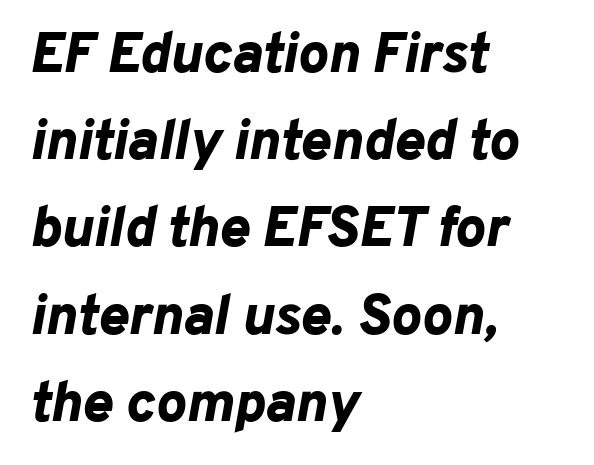
The image shows 57 px bold type, italic (leaning right); set left-aligned, normal line spacing (1.53x), normal letter spacing, not underlined; low stroke contrast and a medium x-height.
